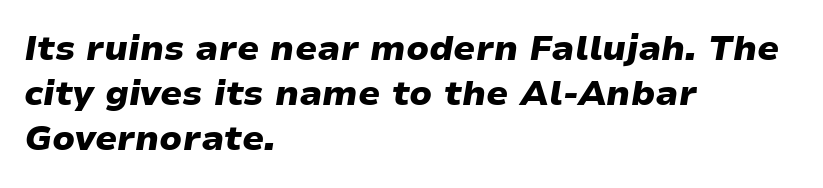
The image shows 35 px heavy, wide type, italic (leaning right); set left-aligned, normal line spacing (1.29x), normal letter spacing, not underlined; low stroke contrast and a medium x-height.
